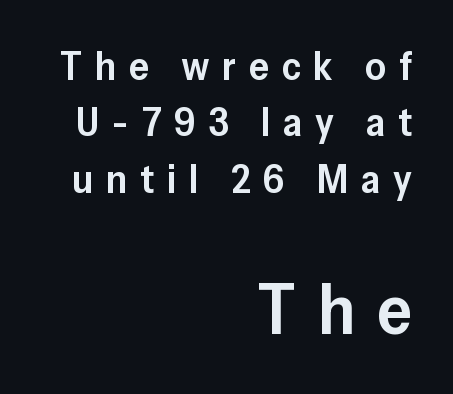
{"serif": "no", "italic": "no", "bold": "semi", "weight": "semibold", "width": "normal", "stroke_contrast": "low", "x_height": "medium", "monospaced": "no", "underline": "no", "align": "right", "line_spacing": "normal", "line_spacing_ratio": 1.41, "letter_spacing": "wide", "letter_spacing_em": 0.32, "larger_block": "second", "size_ratio": 1.75, "glyph_px": 70}
